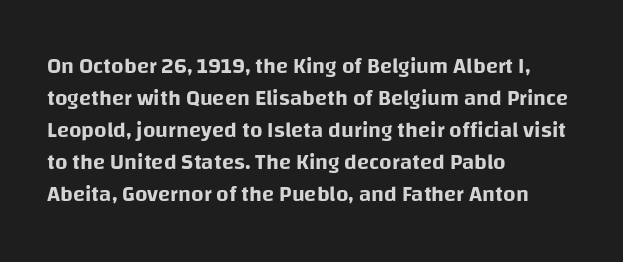
Q: Is the text italic (slanted)? A: No, it is upright.
Q: Is the text underlined? A: No.
Q: How is the paragraph aligned? A: Left-aligned.
Q: Is the spacing between letters normal or unusually wide? A: Normal.
Q: Is the spacing between lines tight, normal or loose? A: Normal.
